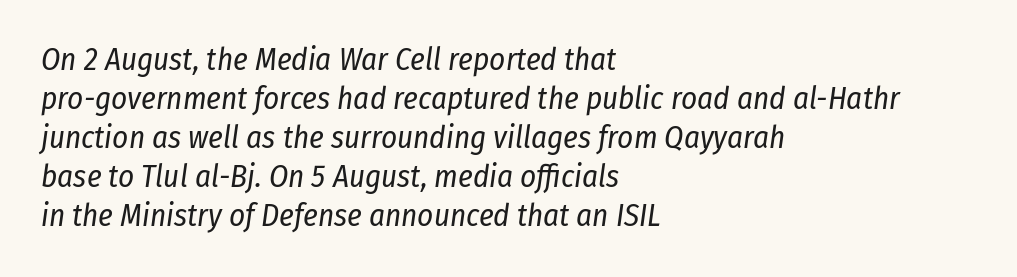
{"italic": "yes", "lean": "right", "slant_degrees": 8, "bold": "no", "weight": "regular", "width": "condensed", "stroke_contrast": "low", "x_height": "medium", "monospaced": "no", "underline": "no", "align": "left", "line_spacing": "normal", "line_spacing_ratio": 1.26, "letter_spacing": "normal", "letter_spacing_em": 0.0, "glyph_px": 31}
